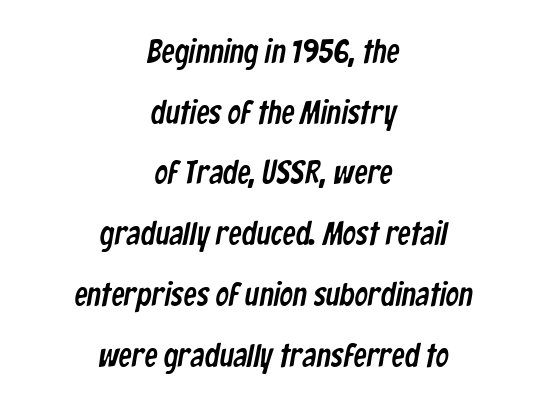
The typesetter chose a symmetrical, centered arrangement here. Clear beneath every line of the passage. Font category for this specimen: sans-serif. A typesetter would call this zero additional tracking.
